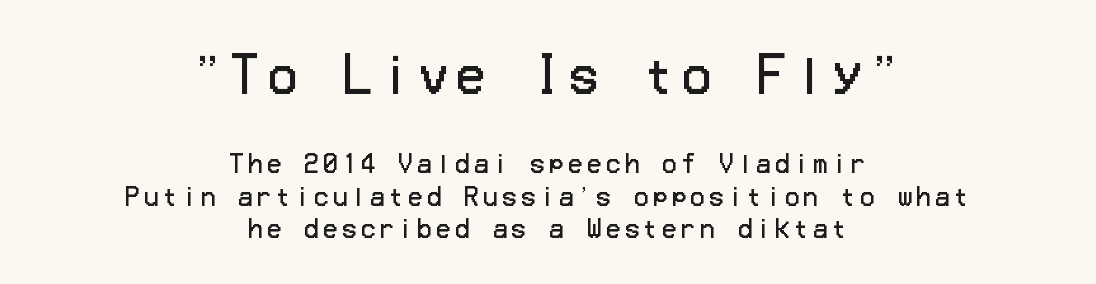
The leading is moderate, giving the passage an even texture. The characters display no serif detailing; their extremities are plain. No letter is thick-stroked: the sample isn't bold. The string is rendered with underlining switched off. Does the bottom block carry the larger type? No, the top block does.
